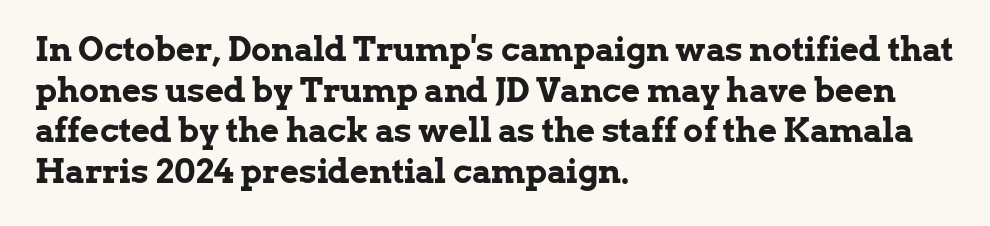
Q: Is the text bold? A: Yes.
Q: Is the text italic (slanted)? A: No, it is upright.
Q: Is the typeface a serif or a sans-serif typeface? A: Serif.
Q: Is the text underlined? A: No.
Q: How is the paragraph aligned? A: Left-aligned.
Q: Is the spacing between letters normal or unusually wide? A: Normal.
Q: Width (condensed, normal, or wide)? A: Normal.
Q: Stroke contrast? A: Low.
Q: x-height? A: Medium.
Q: Monospaced? A: No.
